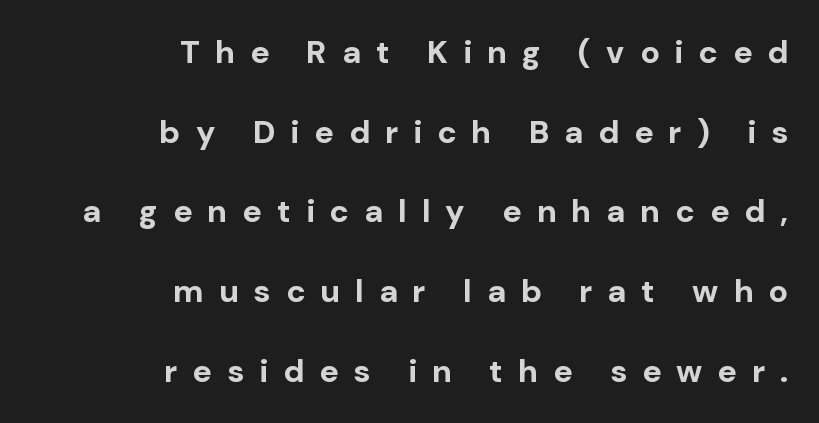
Q: Is the text bold? A: Yes.
Q: Is the text italic (slanted)? A: No, it is upright.
Q: Is the typeface a serif or a sans-serif typeface? A: Sans-serif.
Q: Is the text underlined? A: No.
Q: How is the paragraph aligned? A: Right-aligned.
Q: Is the spacing between letters normal or unusually wide? A: Unusually wide.
Q: Is the spacing between lines tight, normal or loose? A: Loose.
Q: Width (condensed, normal, or wide)? A: Normal.
Q: Stroke contrast? A: Low.
Q: x-height? A: Medium.
Q: Monospaced? A: No.
